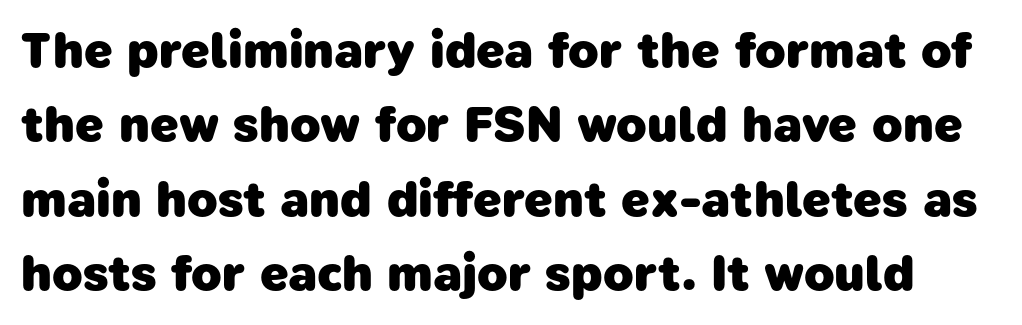
Stroke terminals: plain, sans-serif. Heavy-handed strokes throughout: this text is bold. Normally led — the rows are evenly, conventionally spaced. The strip under each line holds only bare page. This sample uses plain, unmodified letter spacing. A typesetter would call this proportional, since set widths differ per character.
